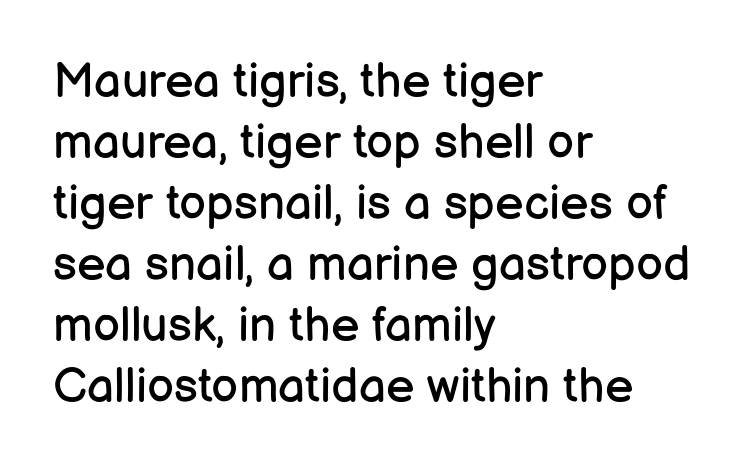
The image shows 48 px regular-weight sans-serif type, upright; set left-aligned, normal line spacing (1.27x), normal letter spacing, not underlined; low stroke contrast and a medium x-height.
